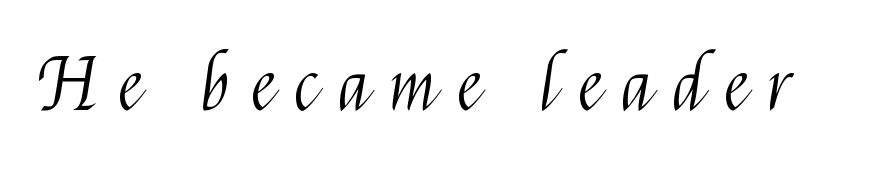
The image shows 72 px light, condensed sans-serif type; set unusually wide letter spacing (+0.3 em), not underlined; medium stroke contrast and a medium x-height.
